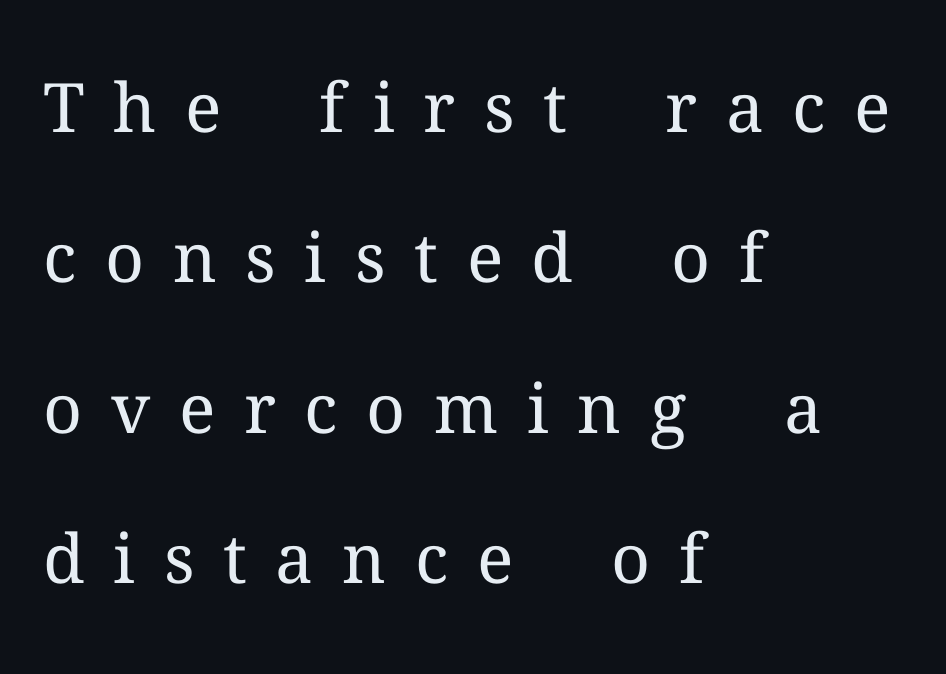
Notice how the stems are strictly vertical — no italics here. The baseline area is clear. Inter-character spacing is expanded well beyond the font's built-in metrics. The setting favours the left margin, as ordinary paragraphs usually do. Is this a heavy cut? Hardly; it is regular or lighter. Horizontal bands of white between lines are thick stripes.
